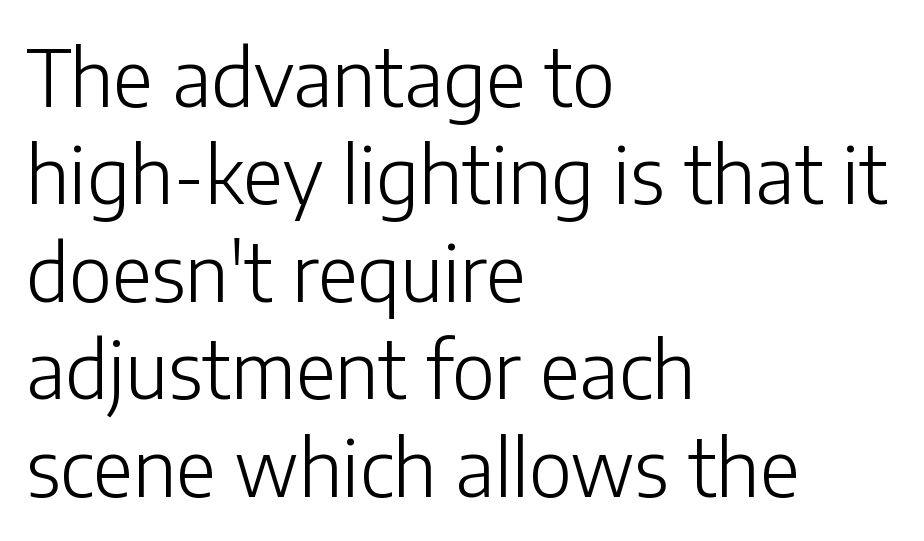
The image shows 78 px light sans-serif type, upright; set left-aligned, normal line spacing (1.25x), normal letter spacing, not underlined; low stroke contrast and a medium x-height.
